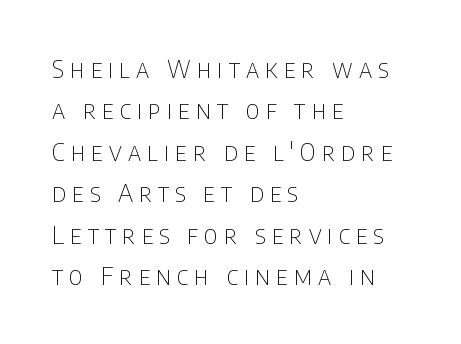
The tracking reads as deliberately expanded to a designer's eye. Characters remain perfectly vertical along every line. The area under the type is left untouched. On a weight scale, this lands at 450 or below. Typeset ragged right — the left edge is the straight one.
